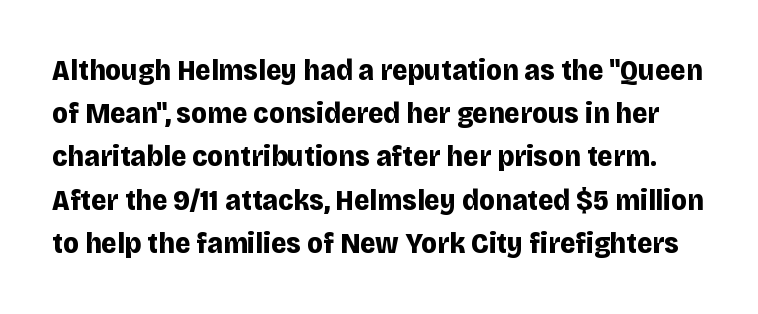
The image shows 30 px bold sans-serif type, upright; set normal line spacing (1.44x), normal letter spacing, not underlined; low stroke contrast and a large x-height.
